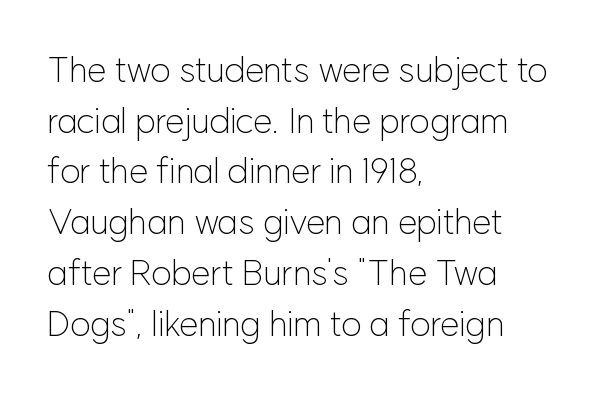
You can tell from the bare stems that sans-serif type was used. Think of a printed novel: that variable character pitch is what you see here. Typeset ragged right — the left edge is the straight one. Tracking here is standard; glyphs follow each other at the usual distance. Rule under the text: the space is simply empty. Is the type heavy? It reads as light-to-regular instead.
